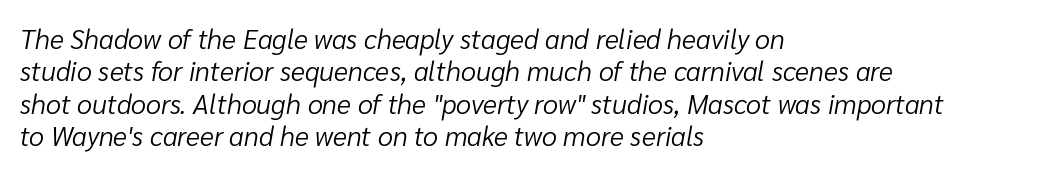
The image shows 27 px text type, italic (leaning right); set left-aligned, line spacing 1.2x, normal letter spacing, not underlined.
